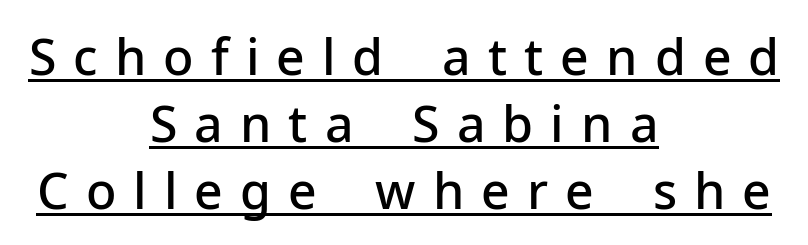
Serif or sans? Sans — the stroke terminals are bare. Here the glyphs are tracked loosely, breaking word shapes into spaced letters. A student would call this center alignment; a typographer would say set centered. Summary of vertical rhythm: regular, with standard interline spacing. A typesetter would call this proportional, since set widths differ per character. Compared with an ordinary text face, these strokes are moderately heavier — a semibold.
